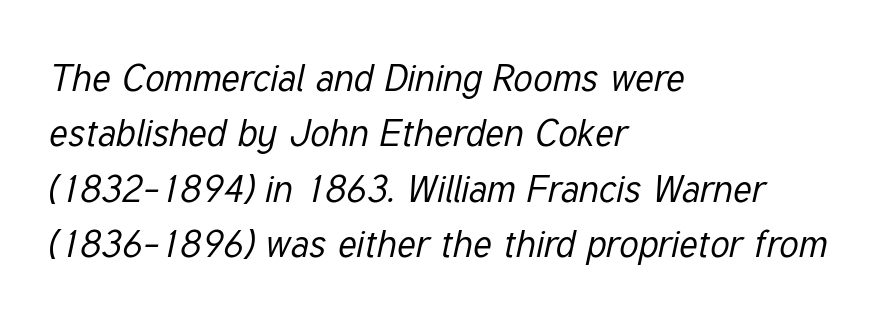
Just letters on the line, the space beneath them empty. The face used here has a pronounced slope to its letters. The rendering anchors every line to the left-hand side. The rows are spaced the way most documents space them. No extra tracking has been applied to these lines.
